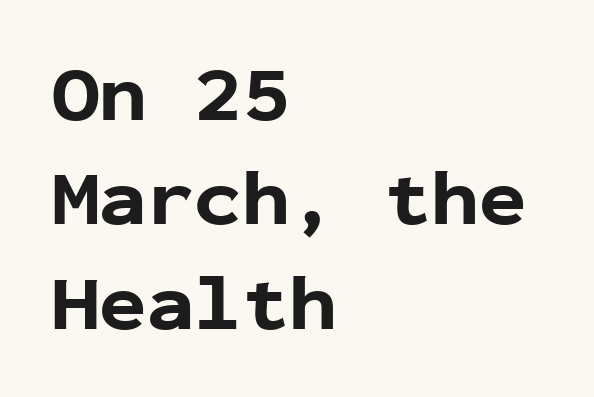
The image shows 79 px bold sans-serif type, upright, monospaced; set left-aligned, normal line spacing (1.32x), normal letter spacing, not underlined; low stroke contrast and a medium x-height.
